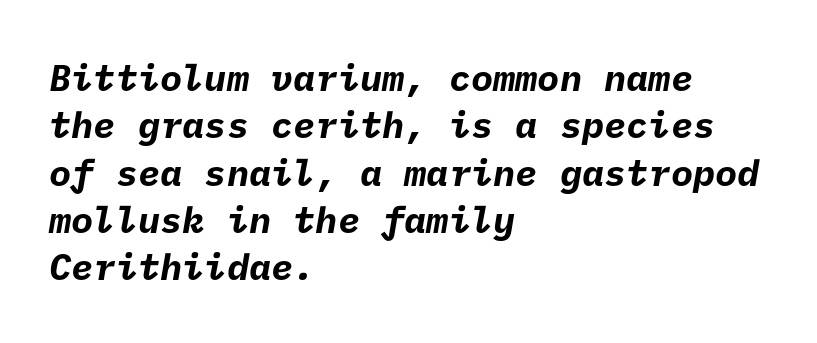
Honestly, there is no underline to notice here at all. Heavy, bold letterforms. Compared with typical body copy, the letter spacing here is the same. The rendering uses a moderate line-height, typical for paragraphs. Where is the straight margin? On the left.
